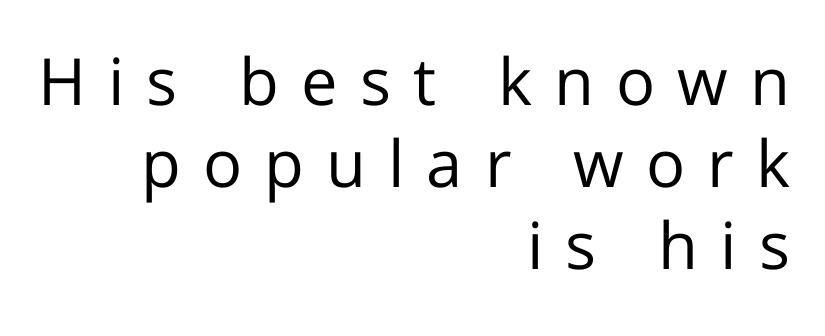
The image shows 65 px regular-weight sans-serif type, upright; set right-aligned, normal line spacing (1.26x), unusually wide letter spacing (+0.34 em), not underlined; low stroke contrast and a medium x-height.
